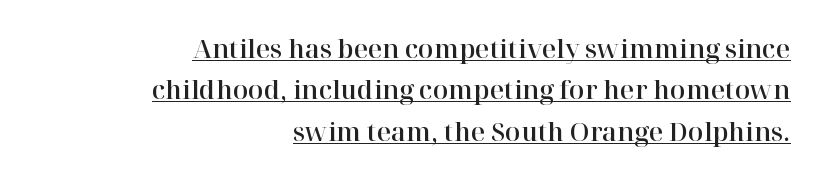
{"italic": "no", "underline": "yes", "align": "right", "line_spacing": "normal", "line_spacing_ratio": 1.66, "letter_spacing": "normal", "letter_spacing_em": 0.0, "glyph_px": 25}
